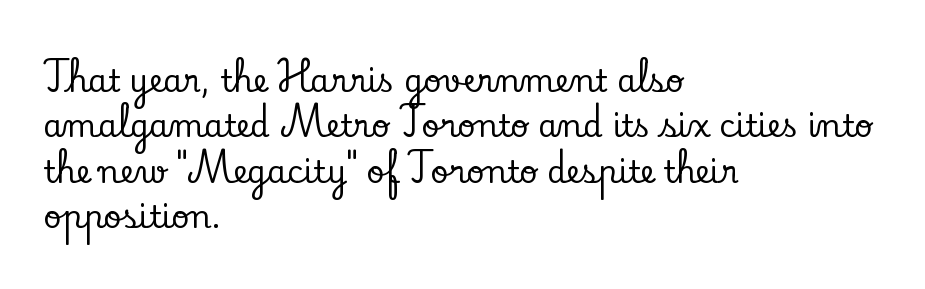
The image shows 31 px serif type, upright; set left-aligned, normal line spacing (1.46x), normal letter spacing, not underlined; low stroke contrast and a small x-height.
